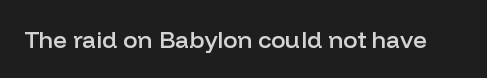
The image shows 24 px text type, upright; set normal letter spacing, not underlined.
